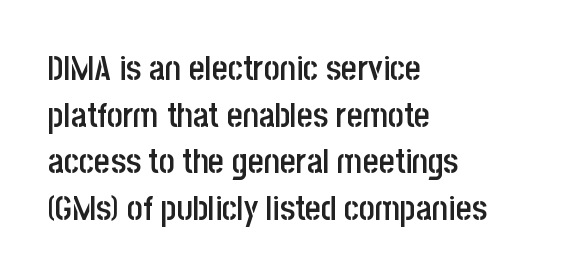
The image shows 34 px semibold, condensed sans-serif type, upright; set left-aligned, normal line spacing (1.37x), normal letter spacing, not underlined; low stroke contrast and a large x-height.
